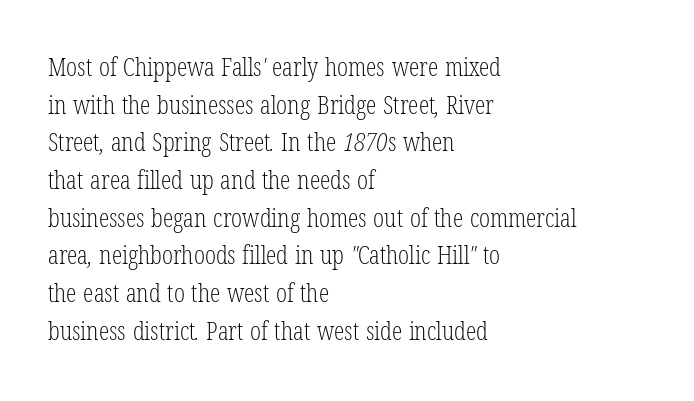
The zone under the glyphs is completely vacant. Short note: letters normally spaced. Vertically, the passage feels balanced, rows spaced as you'd expect. Think standard paragraph weight, or any step lighter than that.
